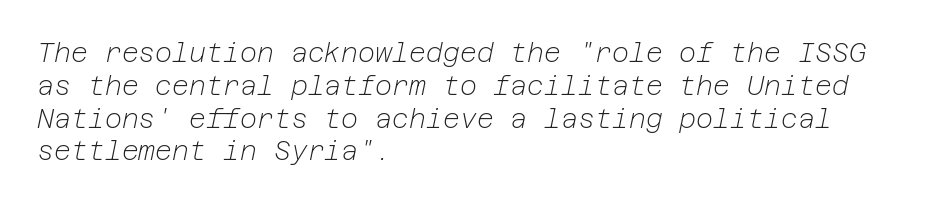
Q: Is the text bold? A: No.
Q: Is the text italic (slanted)? A: Yes, it leans right by about 12 degrees.
Q: Is the text underlined? A: No.
Q: How is the paragraph aligned? A: Left-aligned.
Q: Is the spacing between letters normal or unusually wide? A: Normal.
Q: Is the spacing between lines tight, normal or loose? A: Normal.
